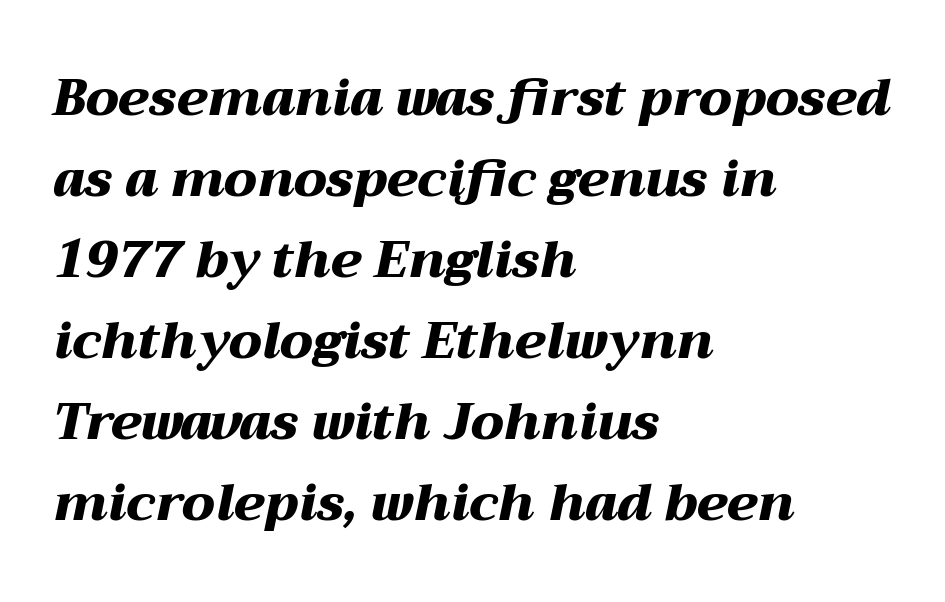
Decoration check: the copy has no underline. Pretty heavy lettering here — definitely bold. You could call the tracking neutral — neither tight nor loose. Does the leading feel generous? No, just average. These lines are rendered in a variable-pitch font.
